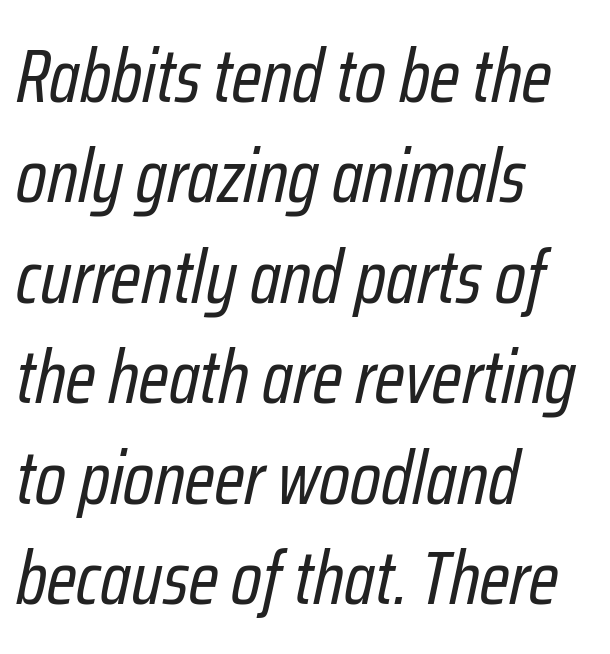
Q: Is the text bold? A: No.
Q: Is the text italic (slanted)? A: Yes, it leans right by about 12 degrees.
Q: Is the text underlined? A: No.
Q: How is the paragraph aligned? A: Left-aligned.
Q: Is the spacing between letters normal or unusually wide? A: Normal.
Q: Is the spacing between lines tight, normal or loose? A: Normal.
Q: Width (condensed, normal, or wide)? A: Condensed.
Q: Stroke contrast? A: Low.
Q: x-height? A: Medium.
Q: Monospaced? A: No.
